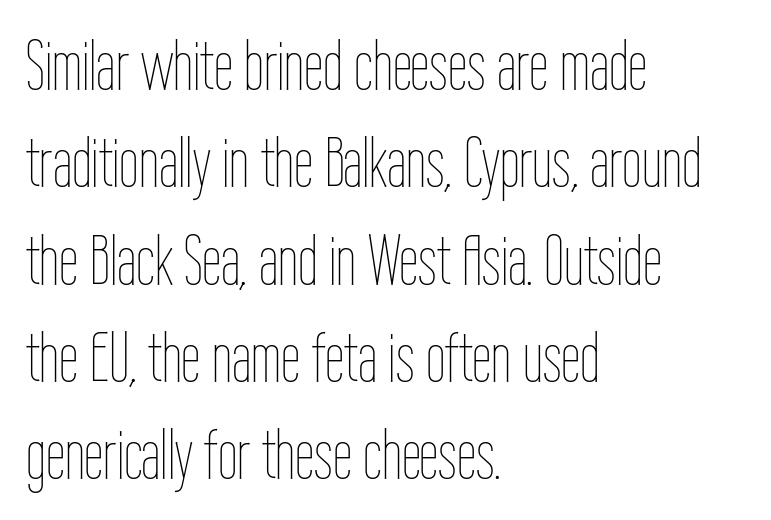
{"italic": "no", "bold": "no", "weight": "thin", "width": "condensed", "stroke_contrast": "low", "x_height": "medium", "monospaced": "no", "underline": "no", "align": "left", "line_spacing": "normal", "line_spacing_ratio": 1.39, "letter_spacing": "normal", "letter_spacing_em": 0.0, "glyph_px": 70}
